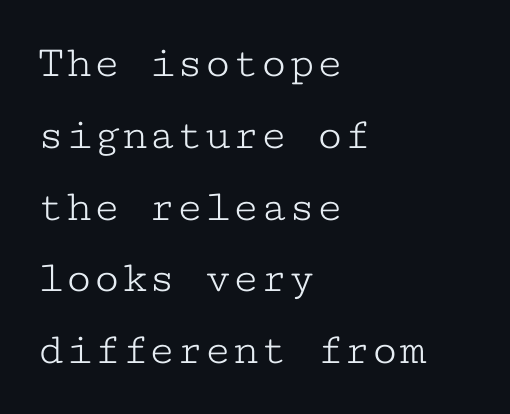
The image shows 46 px light, wide serif type, upright, monospaced; set left-aligned, normal line spacing (1.56x), normal letter spacing, not underlined; low stroke contrast and a medium x-height.
